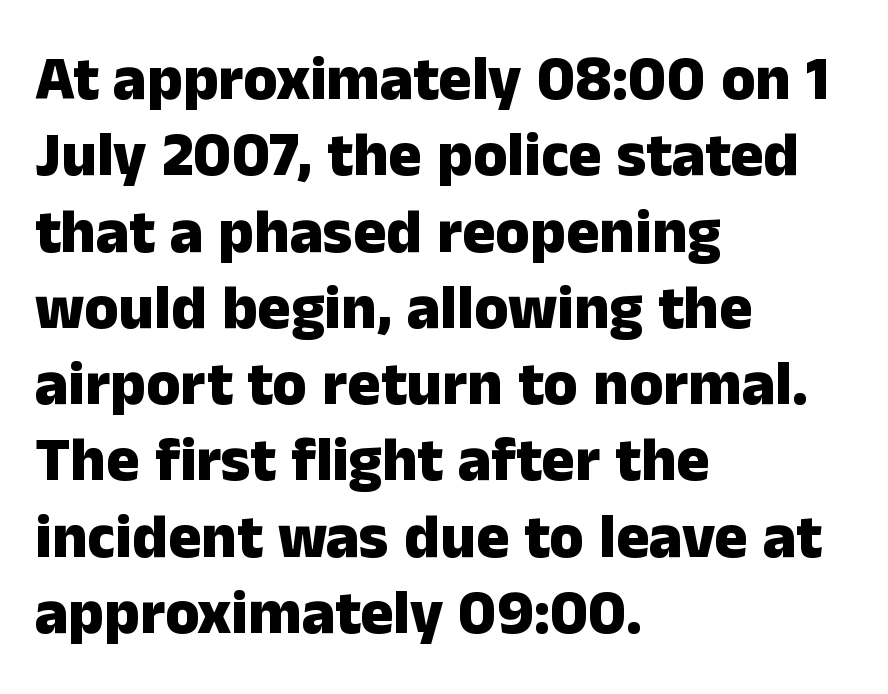
The passage shown is typeset with a sans-serif family. The paragraph has a hard left edge and a soft right edge. Does the weight exceed regular? Yes, all the way to bold. Unlike italic type, these characters show no tilt at all.
